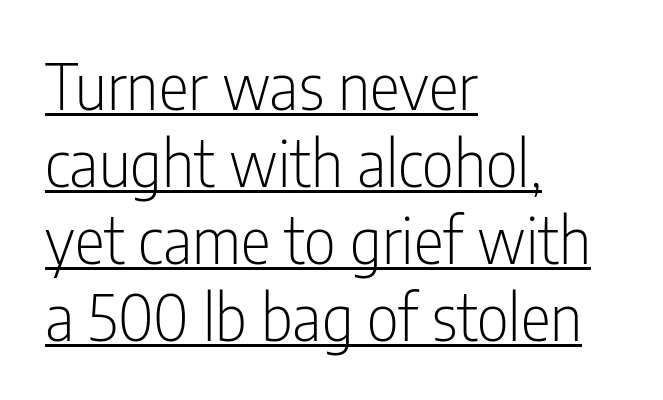
{"serif": "no", "italic": "no", "bold": "no", "weight": "light", "width": "condensed", "stroke_contrast": "low", "x_height": "medium", "monospaced": "no", "underline": "yes", "align": "left", "line_spacing_ratio": 1.22, "letter_spacing": "normal", "letter_spacing_em": 0.0, "glyph_px": 63}
